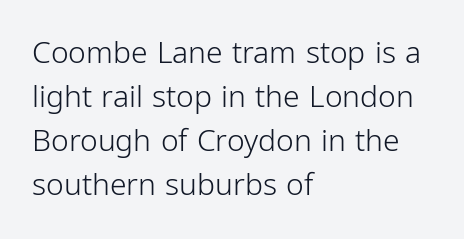
The letters stand straight up with perfectly vertical stems. Every row of glyphs begins at an identical x-position on the left. Do the characters align in a grid? No, the font is proportional. Default kerning and tracking; the words read as compact shapes. The foot of each line stays bare and open.
